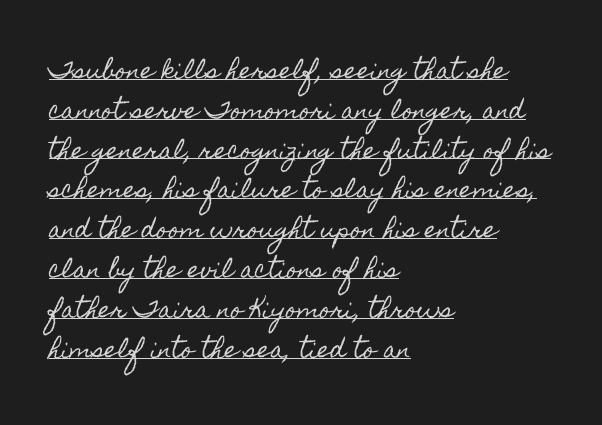
The glyphs are accompanied by a horizontal stroke just below them. The gaps between neighbouring characters are ordinary and unremarkable. Visually the block forms a straight wall on the left and a jagged coastline on the right.
